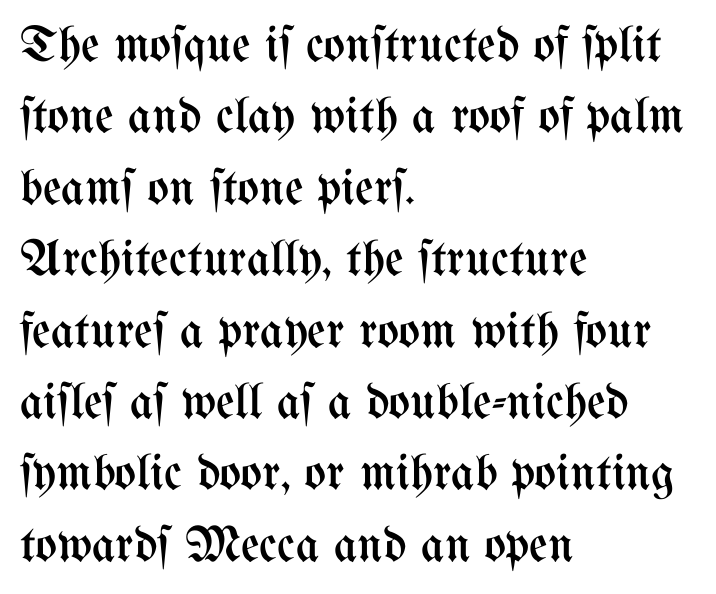
The image shows 51 px regular-weight, condensed type, upright; set left-aligned, normal line spacing (1.4x), normal letter spacing, not underlined; medium stroke contrast and a medium x-height.
